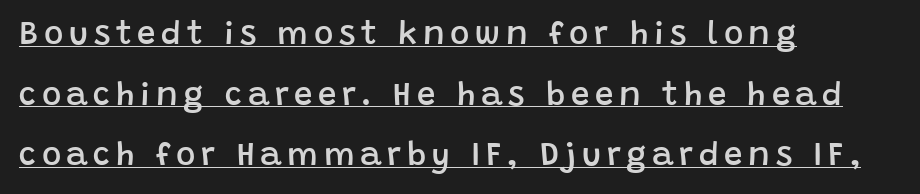
Q: Is the text bold? A: Semi-bold.
Q: Is the text italic (slanted)? A: No, it is upright.
Q: Is the typeface a serif or a sans-serif typeface? A: Sans-serif.
Q: Is the text underlined? A: Yes.
Q: How is the paragraph aligned? A: Left-aligned.
Q: Width (condensed, normal, or wide)? A: Normal.
Q: Stroke contrast? A: Low.
Q: x-height? A: Large.
Q: Monospaced? A: No.
